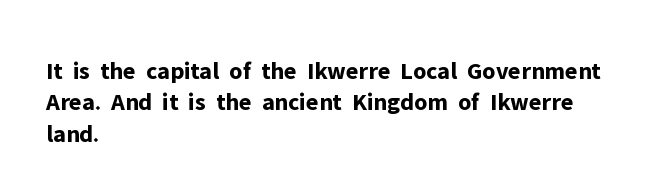
Q: Is the text bold? A: Yes.
Q: Is the text italic (slanted)? A: No, it is upright.
Q: Is the text underlined? A: No.
Q: How is the paragraph aligned? A: Left-aligned.
Q: Is the spacing between letters normal or unusually wide? A: Normal.
Q: Is the spacing between lines tight, normal or loose? A: Normal.
